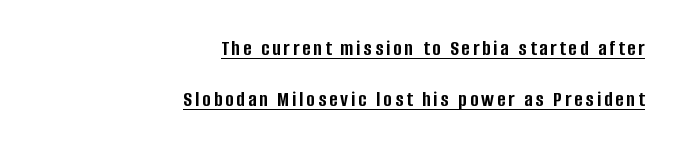
All the whitespace from short lines collects on the left. Stroke thickness is high; the sample reads as a true bold. The line-height multiplier appears high, well above default. Descenders here cross a horizontal rule under the line.
